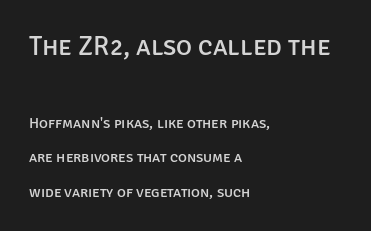
{"italic": "no", "underline": "no", "align": "left", "line_spacing": "loose", "line_spacing_ratio": 2.3, "letter_spacing": "normal", "letter_spacing_em": 0.0, "larger_block": "first", "size_ratio": 1.8, "glyph_px": 27}
